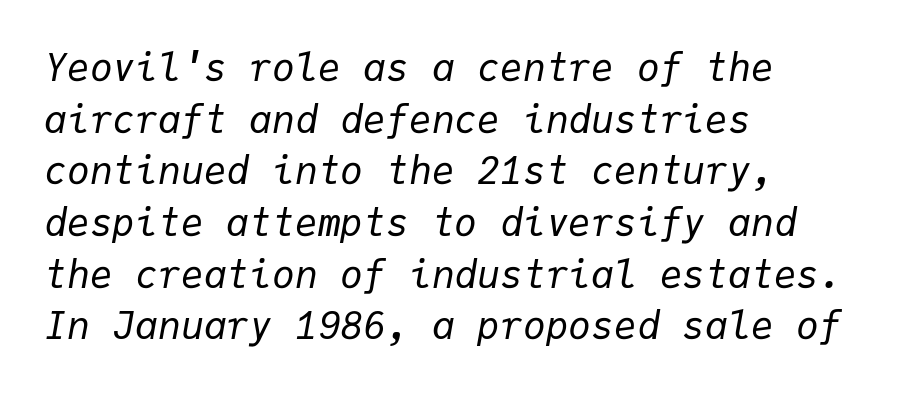
Q: Is the text bold? A: No.
Q: Is the text italic (slanted)? A: Yes, it leans right by about 9 degrees.
Q: Is the text underlined? A: No.
Q: How is the paragraph aligned? A: Left-aligned.
Q: Is the spacing between letters normal or unusually wide? A: Normal.
Q: Is the spacing between lines tight, normal or loose? A: Normal.
Q: Width (condensed, normal, or wide)? A: Normal.
Q: Stroke contrast? A: Low.
Q: x-height? A: Medium.
Q: Monospaced? A: Yes.
